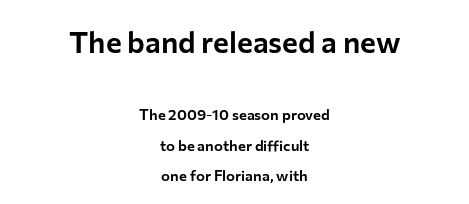
It's the straight-up-and-down kind of type. Underlining? Definitely not there. Typesetter's note — upper block bumped up in size, lower block left smaller. Is the block centered? Yes — each line is placed symmetrically about the middle. Looks like regular typesetting: each glyph gets only the width it needs. Tracking value appears to be zero — textbook default spacing.
